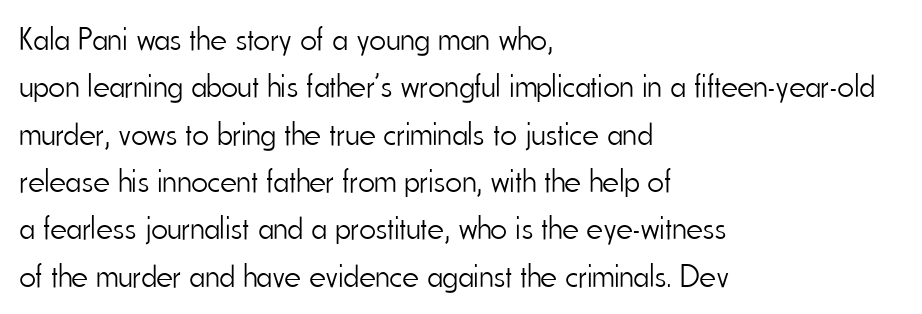
The line texture is even and compact thanks to regular tracking. The glyphs in this specimen are sans serif. The ragged edge is on the right, which tells us the setting is flush left. You can tell it's not italic because the verticals are truly vertical. The face looks like a standard text weight, possibly lighter.
